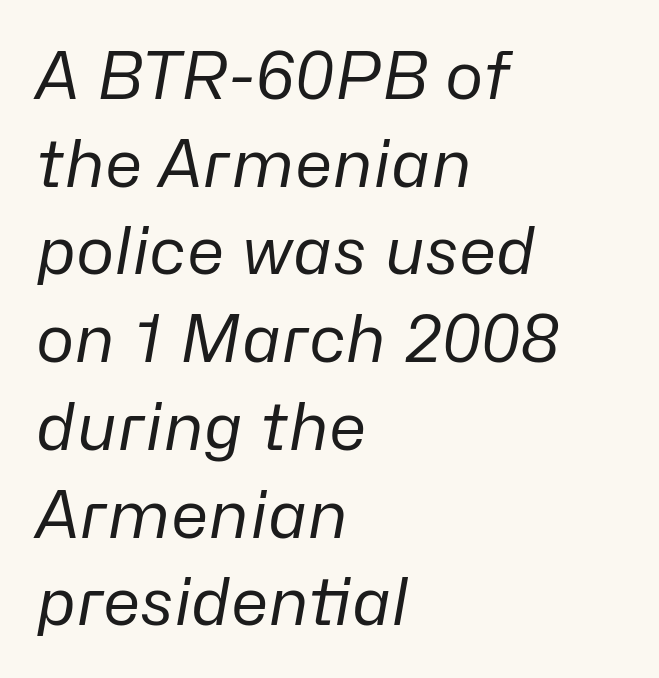
Q: Is the text bold? A: No.
Q: Is the text italic (slanted)? A: Yes, it leans right by about 10 degrees.
Q: Is the text underlined? A: No.
Q: How is the paragraph aligned? A: Left-aligned.
Q: Is the spacing between letters normal or unusually wide? A: Normal.
Q: Is the spacing between lines tight, normal or loose? A: Normal.
Q: Width (condensed, normal, or wide)? A: Normal.
Q: Stroke contrast? A: Low.
Q: x-height? A: Medium.
Q: Monospaced? A: No.
